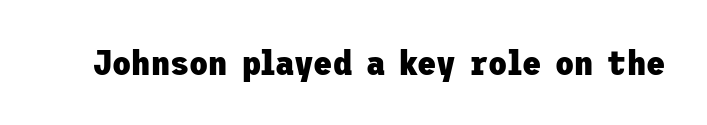
Q: Is the text bold? A: Yes.
Q: Is the text italic (slanted)? A: No, it is upright.
Q: Is the typeface a serif or a sans-serif typeface? A: Sans-serif.
Q: Is the text underlined? A: No.
Q: Is the spacing between letters normal or unusually wide? A: Normal.
Q: Width (condensed, normal, or wide)? A: Normal.
Q: Stroke contrast? A: Low.
Q: x-height? A: Medium.
